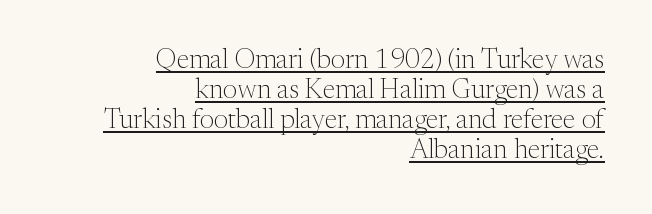
The image shows 27 px text type, upright; set right-aligned, tight line spacing (1.11x), normal letter spacing, underlined.
